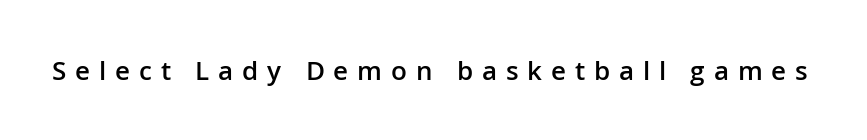
Q: Is the text bold? A: Semi-bold.
Q: Is the text italic (slanted)? A: No, it is upright.
Q: Is the text underlined? A: No.
Q: Is the spacing between letters normal or unusually wide? A: Unusually wide.
